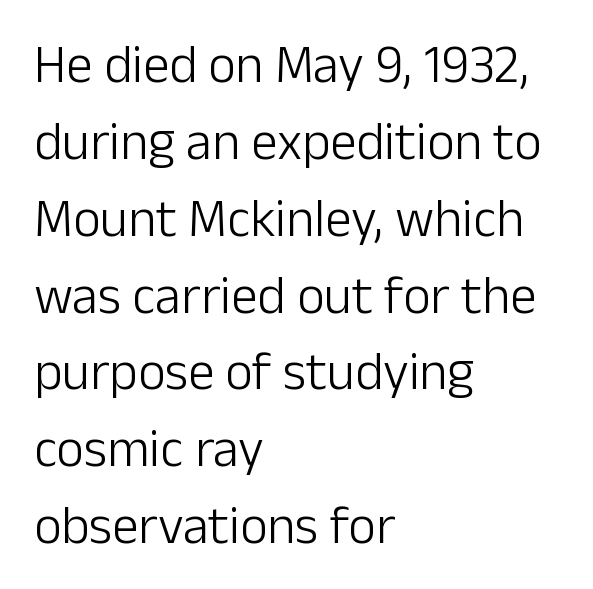
Line spacing here is normal. This sample has the flowing, uneven cadence of proportional lettering. Unlike a traditional serif, this face leaves its strokes unadorned. Stems here are at most as thick as an everyday book face. The area under the type is left untouched.
